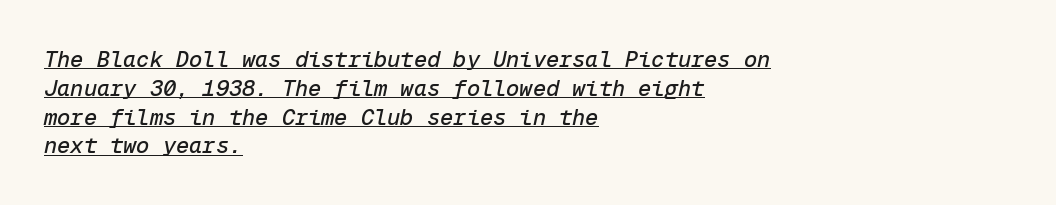
A baseline rule has been typeset under these characters. Vertically, the passage feels balanced, rows spaced as you'd expect. Notice how the passage keeps a crisp vertical edge on the left only. Is the letter spacing exaggerated? No — it looks like the ordinary default. Designer's note — italics engaged.
